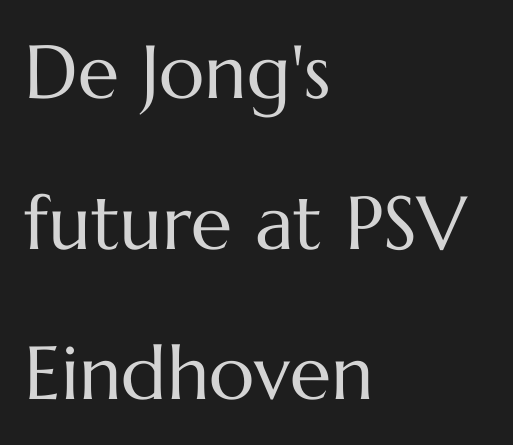
{"italic": "no", "bold": "no", "weight": "regular", "width": "normal", "stroke_contrast": "medium", "x_height": "medium", "monospaced": "no", "underline": "no", "align": "left", "line_spacing": "loose", "line_spacing_ratio": 2.01, "letter_spacing": "normal", "letter_spacing_em": 0.0, "glyph_px": 75}
